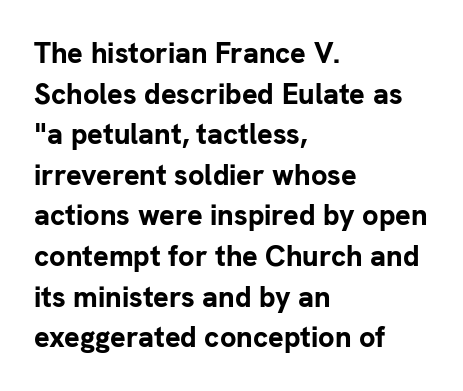
{"serif": "no", "italic": "no", "bold": "yes", "weight": "bold", "width": "normal", "stroke_contrast": "low", "x_height": "medium", "monospaced": "no", "underline": "no", "align": "left", "line_spacing": "normal", "line_spacing_ratio": 1.4, "letter_spacing": "normal", "letter_spacing_em": 0.0, "glyph_px": 29}
